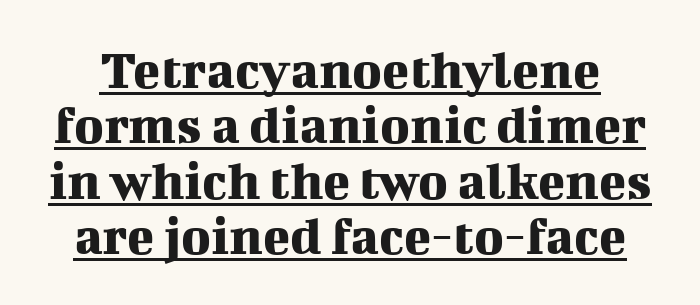
Between one letter and the next there's only the usual sliver of space. The rendering shows small feet on the letterforms — a serif design. Nope, not italic — everything's standing straight. Spacing verdict: proportional, widths tailored to each character.
